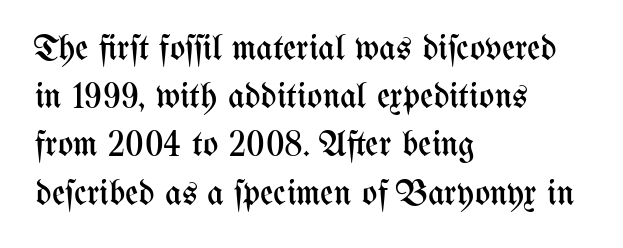
The image shows 36 px regular-weight, condensed type, upright; set left-aligned, normal line spacing (1.34x), normal letter spacing, not underlined; medium stroke contrast and a medium x-height.
